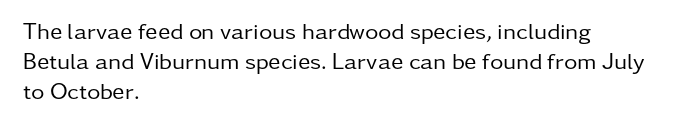
The lines are quadded left. The font sits on the lighter half of the weight spectrum, regular included. Tracking here is standard; glyphs follow each other at the usual distance. Italic? Not at all — the glyphs are vertical. Rule under the text: the space is simply empty.
